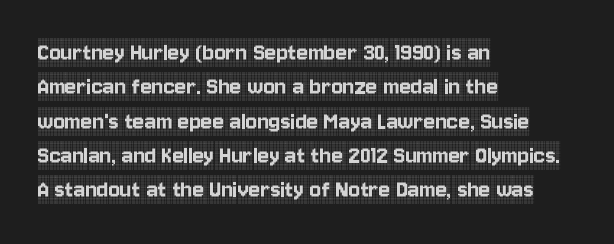
{"italic": "no", "underline": "no", "align": "left", "line_spacing": "normal", "line_spacing_ratio": 1.27, "letter_spacing": "normal", "letter_spacing_em": 0.0, "glyph_px": 27}
